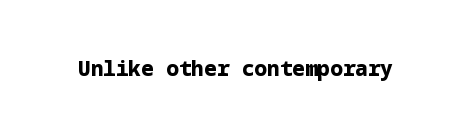
The letterforms sit shoulder to shoulder at normal distance. These lines were composed using upright roman letters. Check the space under the baseline: it is left empty. The sample has been set heavy, in full bold.
